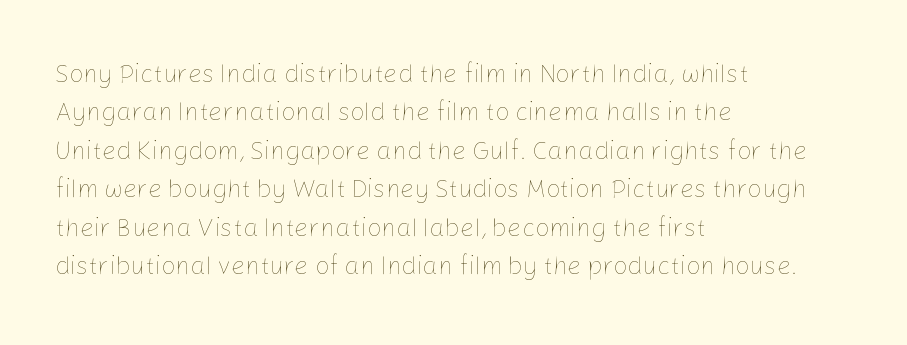
The image shows 25 px text type, upright; set left-aligned, normal line spacing (1.54x), normal letter spacing, not underlined.
